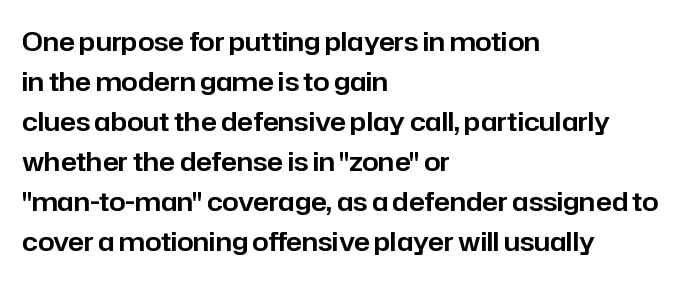
{"italic": "no", "underline": "no", "align": "left", "line_spacing": "normal", "line_spacing_ratio": 1.54, "letter_spacing": "normal", "letter_spacing_em": 0.0, "glyph_px": 26}
